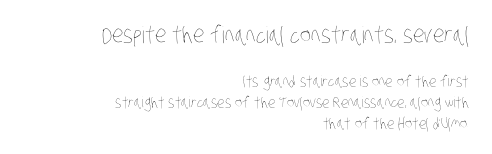
The image shows 23 px text type; set right-aligned, normal line spacing (1.4x), normal letter spacing, not underlined; the first (top) block is 1.53x larger.
